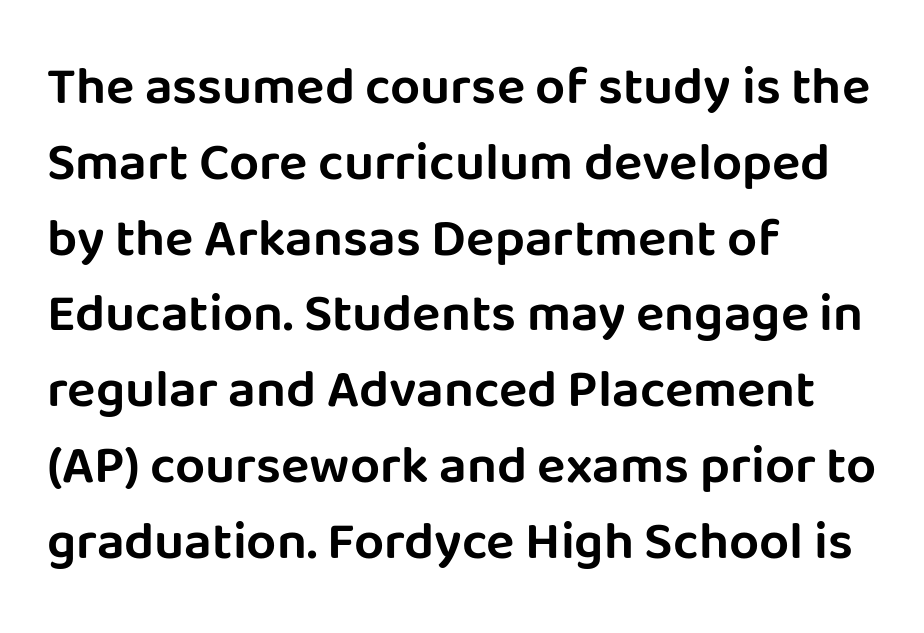
{"serif": "no", "italic": "no", "width": "normal", "stroke_contrast": "low", "x_height": "large", "monospaced": "no", "underline": "no", "align": "left", "line_spacing": "normal", "line_spacing_ratio": 1.43, "letter_spacing": "normal", "letter_spacing_em": 0.0, "glyph_px": 53}
